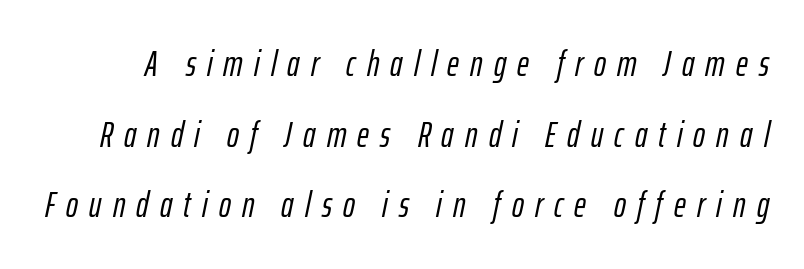
{"italic": "yes", "lean": "right", "slant_degrees": 12, "width": "condensed", "stroke_contrast": "low", "x_height": "medium", "monospaced": "no", "underline": "no", "line_spacing": "loose", "line_spacing_ratio": 1.96, "letter_spacing": "wide", "letter_spacing_em": 0.31, "glyph_px": 36}
